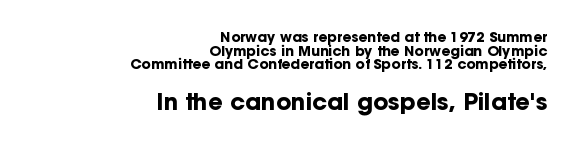
Q: Is the text bold? A: Yes.
Q: Is the text italic (slanted)? A: No, it is upright.
Q: Is the text underlined? A: No.
Q: How is the paragraph aligned? A: Right-aligned.
Q: Is the spacing between letters normal or unusually wide? A: Normal.
Q: Is the spacing between lines tight, normal or loose? A: Tight.
Q: Which block of text is set in a larger size, the first (top) or the second (bottom)? A: The second (bottom) one.
